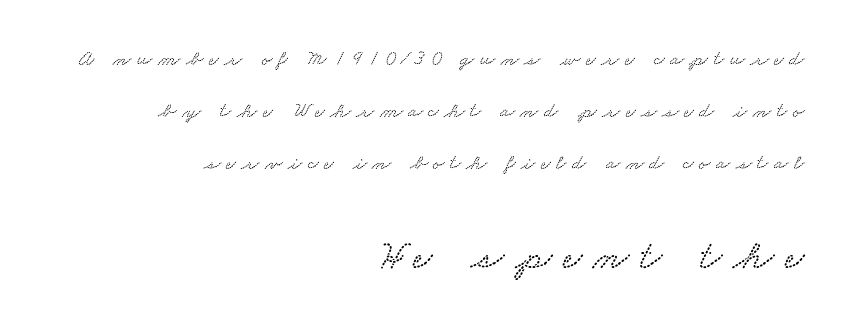
Q: Is the text underlined? A: No.
Q: How is the paragraph aligned? A: Right-aligned.
Q: Is the spacing between letters normal or unusually wide? A: Unusually wide.
Q: Is the spacing between lines tight, normal or loose? A: Loose.
Q: Which block of text is set in a larger size, the first (top) or the second (bottom)? A: The second (bottom) one.
Q: Width (condensed, normal, or wide)? A: Wide.
Q: Stroke contrast? A: Low.
Q: x-height? A: Small.
Q: Monospaced? A: No.
